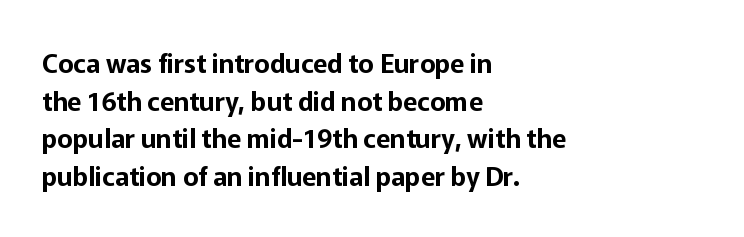
{"italic": "no", "underline": "no", "align": "left", "line_spacing": "normal", "line_spacing_ratio": 1.45, "letter_spacing": "normal", "letter_spacing_em": 0.0, "glyph_px": 26}
